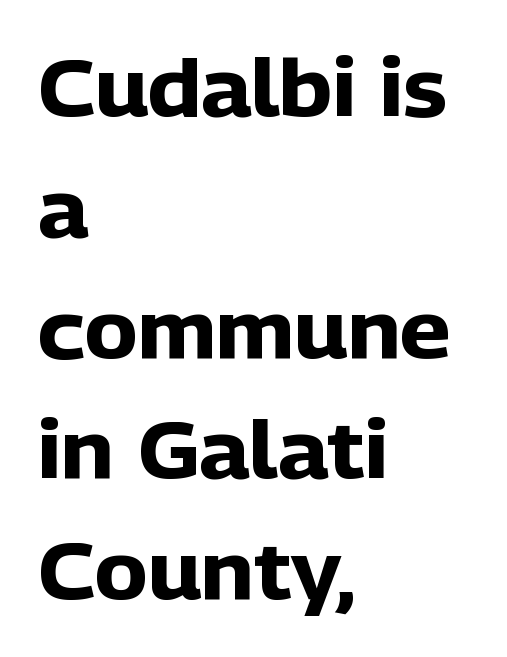
{"serif": "no", "italic": "no", "bold": "yes", "weight": "heavy", "width": "normal", "stroke_contrast": "low", "x_height": "medium", "monospaced": "no", "underline": "no", "align": "left", "line_spacing": "normal", "line_spacing_ratio": 1.51, "letter_spacing": "normal", "letter_spacing_em": 0.0, "glyph_px": 80}
